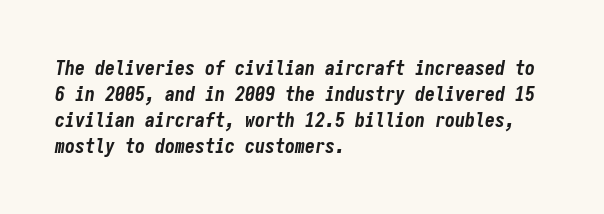
Q: Is the text bold? A: Yes.
Q: Is the text italic (slanted)? A: Yes, it leans right by about 9 degrees.
Q: Is the text underlined? A: No.
Q: How is the paragraph aligned? A: Left-aligned.
Q: Is the spacing between letters normal or unusually wide? A: Normal.
Q: Is the spacing between lines tight, normal or loose? A: Normal.
